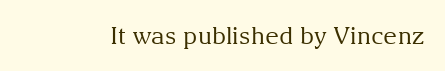
The image shows 24 px text type, upright; set normal letter spacing, not underlined.
